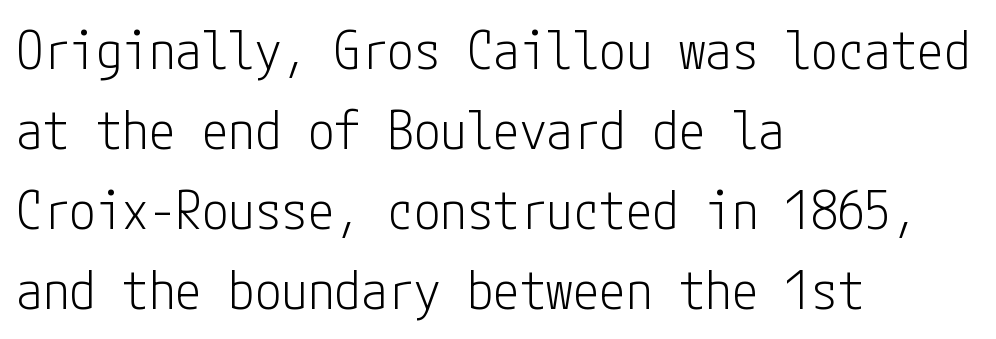
The image shows 53 px light, condensed sans-serif type, upright; set left-aligned, normal line spacing (1.51x), normal letter spacing, not underlined; low stroke contrast and a medium x-height.
